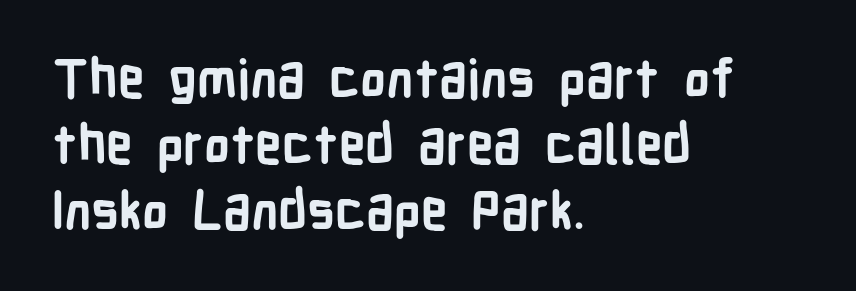
The compositor pushed each line to the left boundary. The strip under each line holds only bare page. The face used here is proportionally spaced, like ordinary book or web type. The lines sit at an ordinary, default distance from one another. Nothing sits at the stroke ends, so this counts as sans-serif. The font is running at its bold setting.
